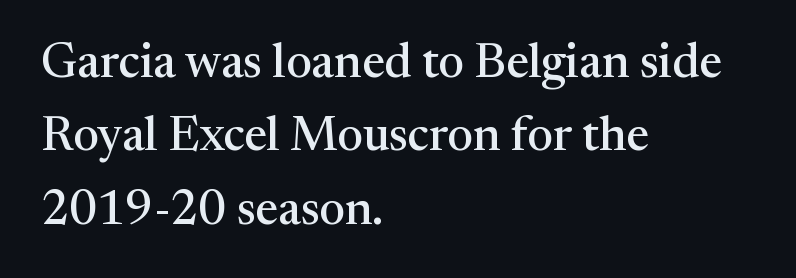
{"serif": "yes", "italic": "no", "width": "normal", "stroke_contrast": "medium", "x_height": "medium", "monospaced": "no", "underline": "no", "align": "left", "line_spacing": "normal", "line_spacing_ratio": 1.53, "letter_spacing": "normal", "letter_spacing_em": 0.0, "glyph_px": 48}
